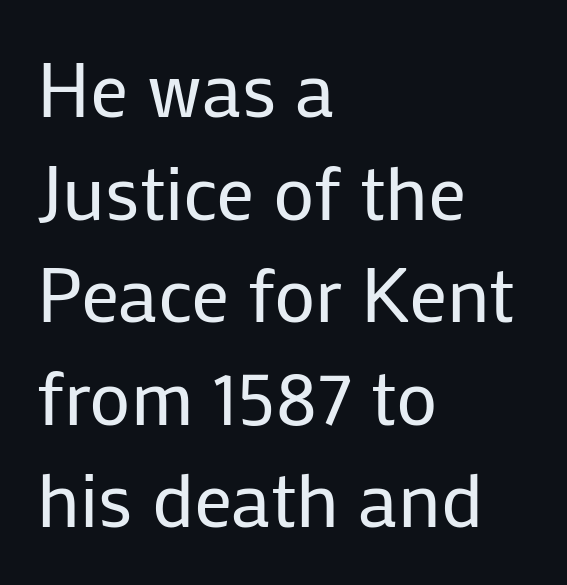
{"serif": "no", "italic": "no", "bold": "no", "weight": "regular", "width": "normal", "stroke_contrast": "low", "x_height": "medium", "monospaced": "no", "underline": "no", "align": "left", "line_spacing": "normal", "line_spacing_ratio": 1.35, "letter_spacing": "normal", "letter_spacing_em": 0.0, "glyph_px": 76}
